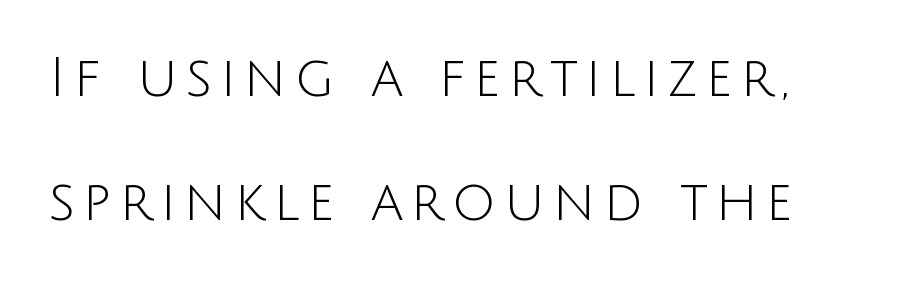
The image shows 54 px light sans-serif type, upright; set loose line spacing (2.3x), not underlined; low stroke contrast and a large x-height.
